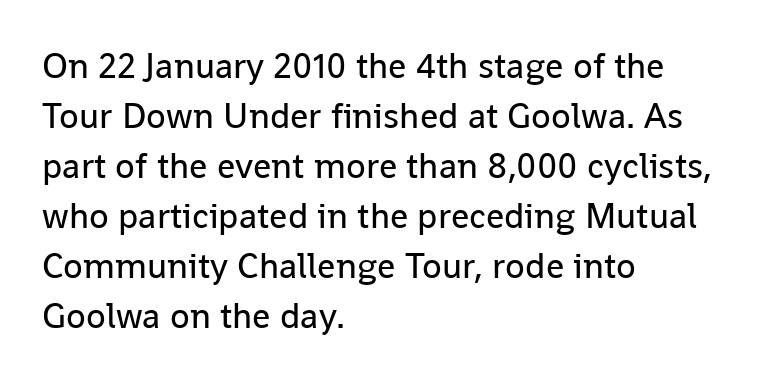
The image shows 36 px regular-weight sans-serif type, upright; set left-aligned, normal line spacing (1.39x), normal letter spacing, not underlined; low stroke contrast and a medium x-height.
